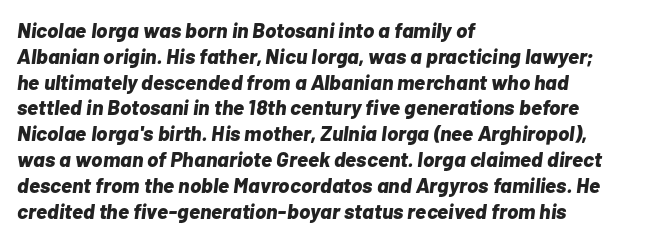
Q: Is the text bold? A: Yes.
Q: Is the text italic (slanted)? A: Yes, it leans right by about 7 degrees.
Q: Is the text underlined? A: No.
Q: How is the paragraph aligned? A: Left-aligned.
Q: Is the spacing between letters normal or unusually wide? A: Normal.
